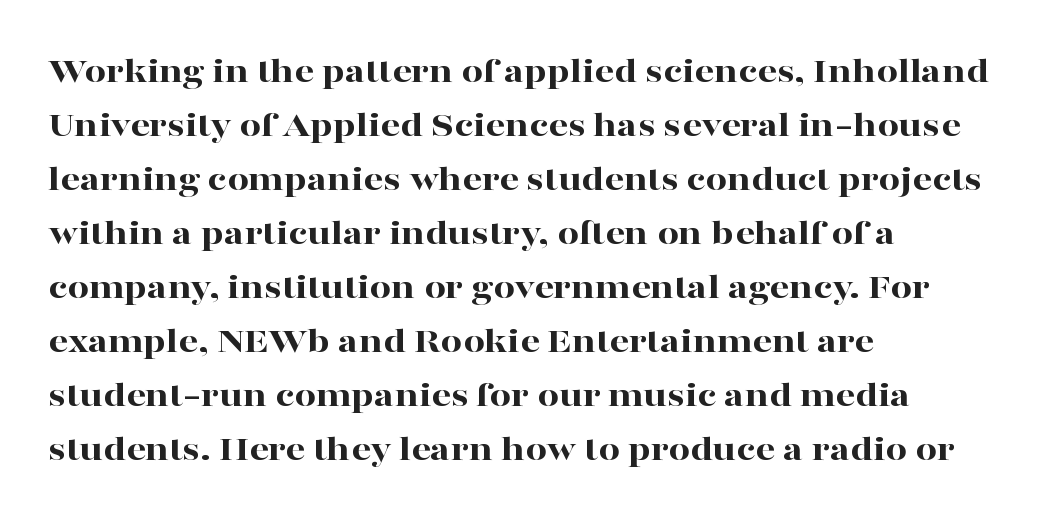
Small tapered or slab feet sit at the stroke ends, so this counts as serif. Default kerning and tracking; the words read as compact shapes. The gap between lines stays unmarked. Teacher's note: observe the even left margin — that is flush-left alignment.
